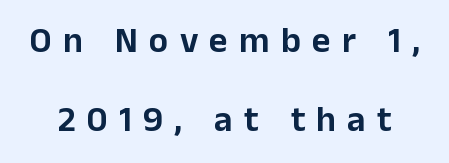
The image shows 36 px sans-serif type, upright; set loose line spacing (2.19x), unusually wide letter spacing (+0.31 em), not underlined; low stroke contrast and a medium x-height.
